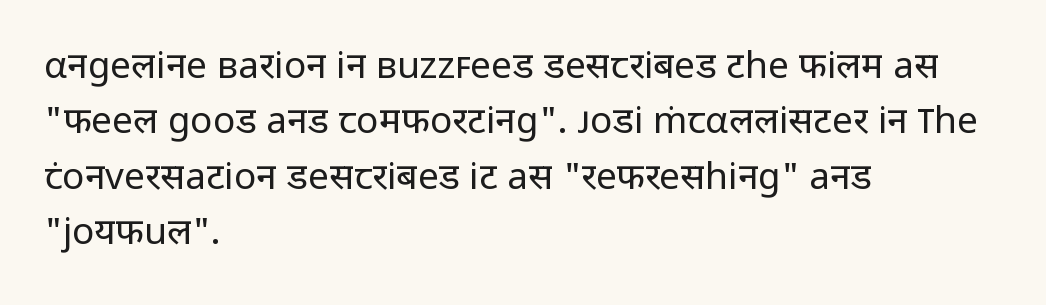
Q: Is the text bold? A: No.
Q: Is the text italic (slanted)? A: No, it is upright.
Q: Is the typeface a serif or a sans-serif typeface? A: Sans-serif.
Q: Is the text underlined? A: No.
Q: How is the paragraph aligned? A: Left-aligned.
Q: Is the spacing between letters normal or unusually wide? A: Normal.
Q: Is the spacing between lines tight, normal or loose? A: Normal.
Q: Width (condensed, normal, or wide)? A: Normal.
Q: Stroke contrast? A: Low.
Q: x-height? A: Medium.
Q: Monospaced? A: No.
